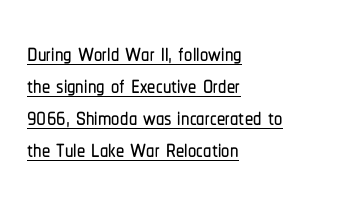
No italicization has been applied; the sample stays upright. You could not count columns in this text — the font is proportionally spaced. Students, note that the glyphs here touch the page at normal intervals. Emphasis is given by a line drawn under the lettering. The typesetter chose a ragged-right arrangement here. Horizontal bands of white between lines are thin slivers.
